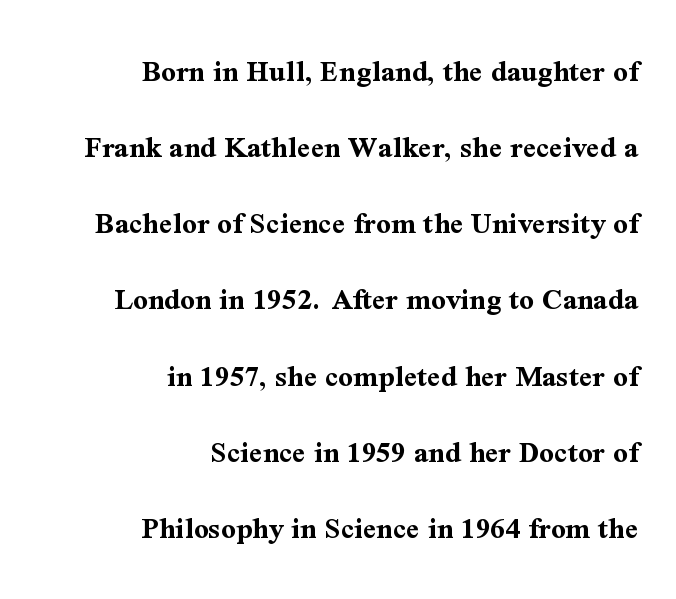
{"serif": "yes", "italic": "no", "bold": "yes", "weight": "bold", "width": "normal", "stroke_contrast": "medium", "x_height": "medium", "monospaced": "no", "underline": "no", "align": "right", "line_spacing": "loose", "line_spacing_ratio": 2.38, "letter_spacing": "normal", "letter_spacing_em": 0.0, "glyph_px": 32}
